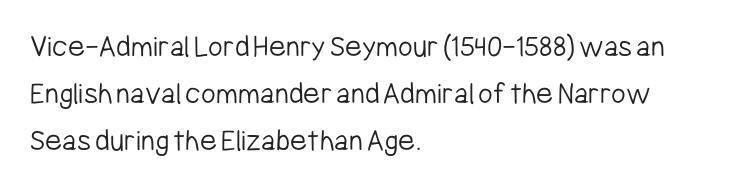
The font's upright variant was chosen for this text. No feet cap the strokes, marking this as sans-serif type. You could not count columns in this text — the font is proportionally spaced. Glance below the letters and you will spot only blank space.
